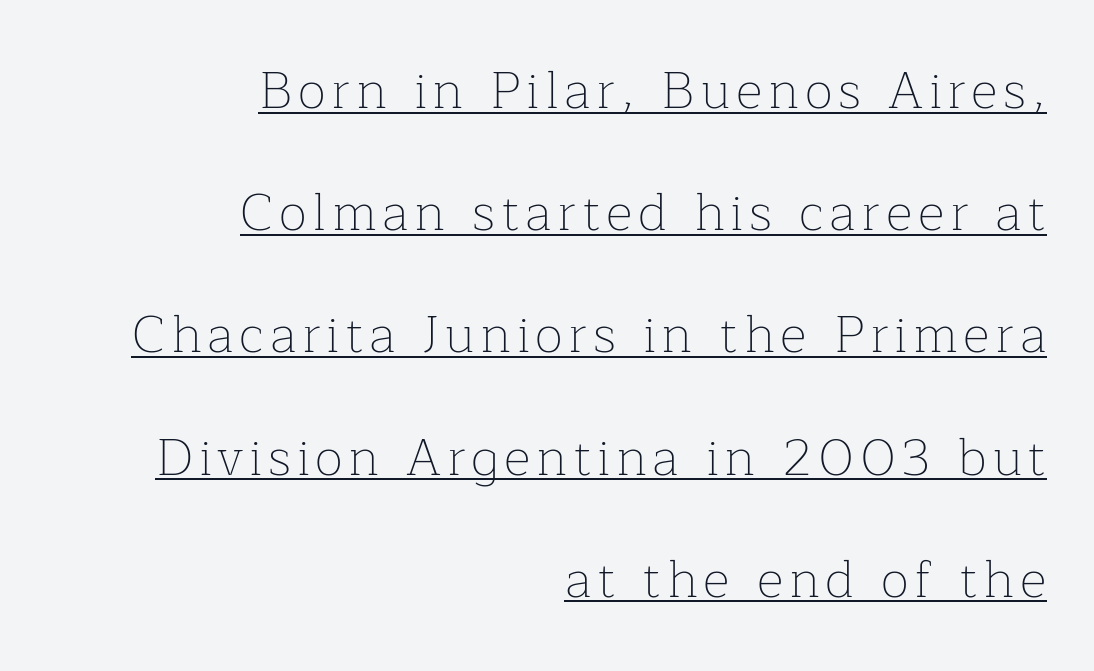
Q: Is the text bold? A: No.
Q: Is the text italic (slanted)? A: No, it is upright.
Q: Is the typeface a serif or a sans-serif typeface? A: Serif.
Q: Is the text underlined? A: Yes.
Q: How is the paragraph aligned? A: Right-aligned.
Q: Is the spacing between lines tight, normal or loose? A: Loose.
Q: Width (condensed, normal, or wide)? A: Normal.
Q: Stroke contrast? A: Low.
Q: x-height? A: Medium.
Q: Monospaced? A: No.
